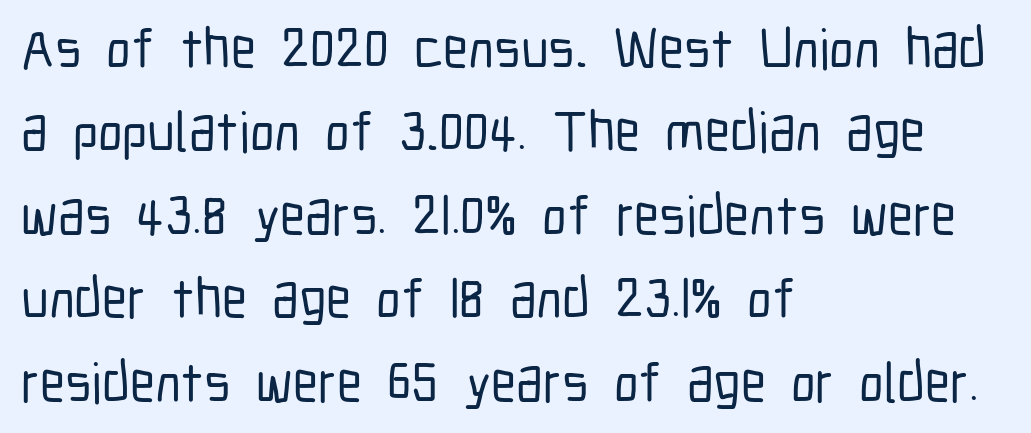
{"serif": "no", "italic": "no", "width": "condensed", "stroke_contrast": "low", "x_height": "medium", "monospaced": "no", "underline": "no", "align": "left", "line_spacing": "normal", "line_spacing_ratio": 1.49, "letter_spacing": "normal", "letter_spacing_em": 0.0, "glyph_px": 56}
